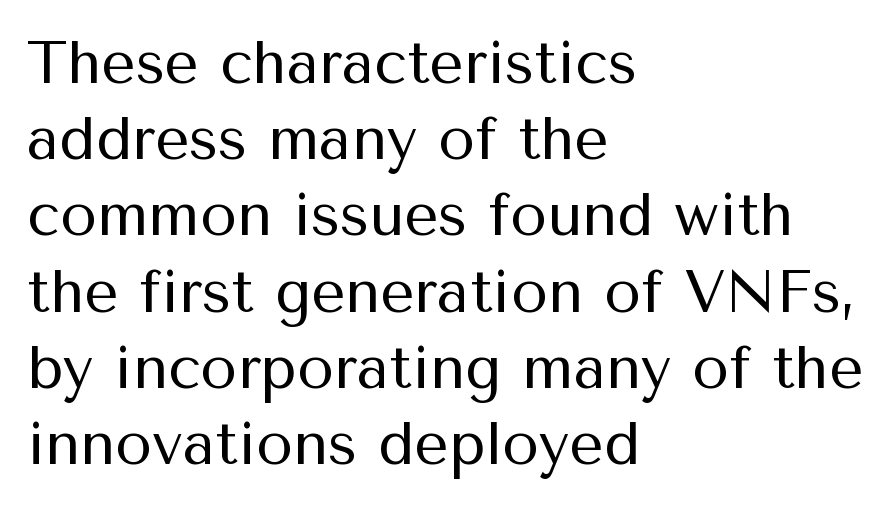
The image shows 60 px regular-weight sans-serif type, upright; set left-aligned, normal line spacing (1.27x), normal letter spacing, not underlined; medium stroke contrast and a medium x-height.
